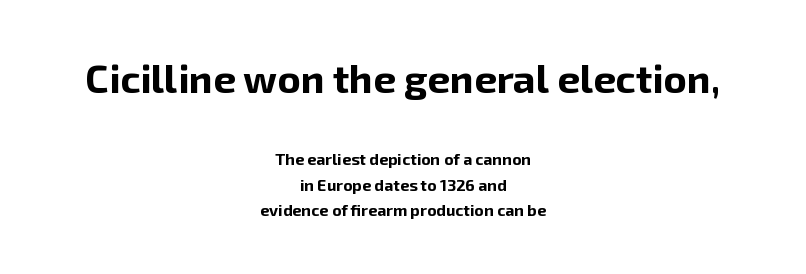
The image shows 40 px bold sans-serif type, upright; set centered, normal line spacing (1.6x), normal letter spacing, not underlined; the first (top) block is 2.5x larger; low stroke contrast and a medium x-height.
